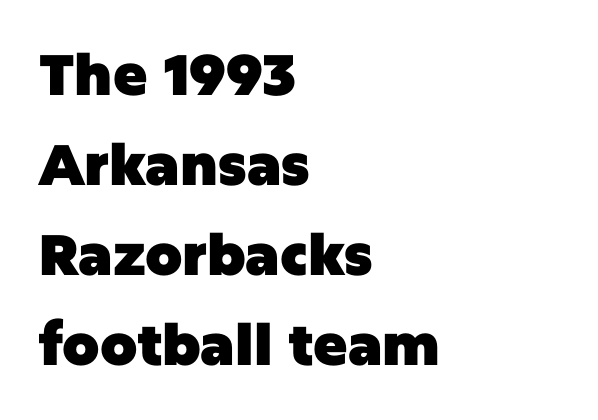
{"serif": "no", "italic": "no", "bold": "yes", "weight": "heavy", "width": "normal", "stroke_contrast": "low", "x_height": "large", "monospaced": "no", "underline": "no", "align": "left", "line_spacing": "normal", "line_spacing_ratio": 1.58, "letter_spacing": "normal", "letter_spacing_em": 0.0, "glyph_px": 57}
